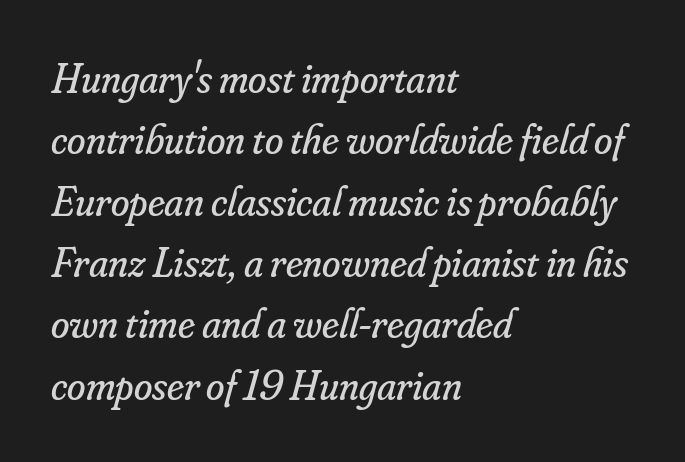
Q: Is the text bold? A: No.
Q: Is the text italic (slanted)? A: Yes, it leans right by about 16 degrees.
Q: Is the typeface a serif or a sans-serif typeface? A: Serif.
Q: Is the text underlined? A: No.
Q: How is the paragraph aligned? A: Left-aligned.
Q: Is the spacing between letters normal or unusually wide? A: Normal.
Q: Is the spacing between lines tight, normal or loose? A: Normal.
Q: Width (condensed, normal, or wide)? A: Normal.
Q: Stroke contrast? A: Low.
Q: x-height? A: Small.
Q: Monospaced? A: No.
